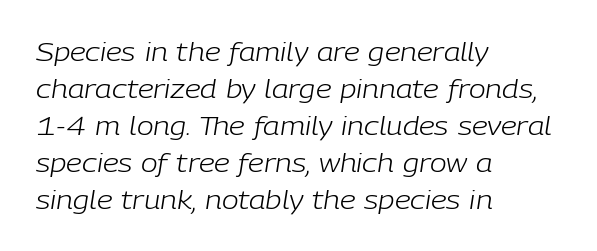
{"italic": "yes", "lean": "right", "slant_degrees": 9, "bold": "no", "underline": "no", "align": "left", "line_spacing": "normal", "line_spacing_ratio": 1.48, "letter_spacing": "normal", "letter_spacing_em": 0.0, "glyph_px": 25}
